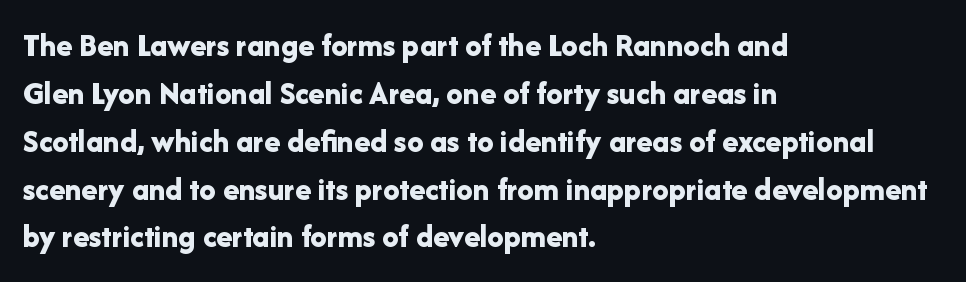
Q: Is the text bold? A: Yes.
Q: Is the text italic (slanted)? A: No, it is upright.
Q: Is the typeface a serif or a sans-serif typeface? A: Sans-serif.
Q: Is the text underlined? A: No.
Q: How is the paragraph aligned? A: Left-aligned.
Q: Is the spacing between letters normal or unusually wide? A: Normal.
Q: Is the spacing between lines tight, normal or loose? A: Normal.
Q: Width (condensed, normal, or wide)? A: Normal.
Q: Stroke contrast? A: Low.
Q: x-height? A: Medium.
Q: Monospaced? A: No.
